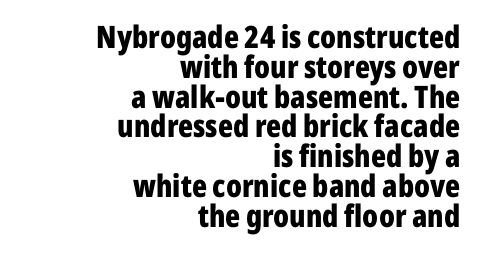
{"serif": "no", "italic": "no", "bold": "yes", "weight": "bold", "width": "condensed", "stroke_contrast": "low", "x_height": "medium", "monospaced": "no", "underline": "no", "align": "right", "line_spacing": "tight", "line_spacing_ratio": 0.96, "letter_spacing": "normal", "letter_spacing_em": 0.0, "glyph_px": 31}
